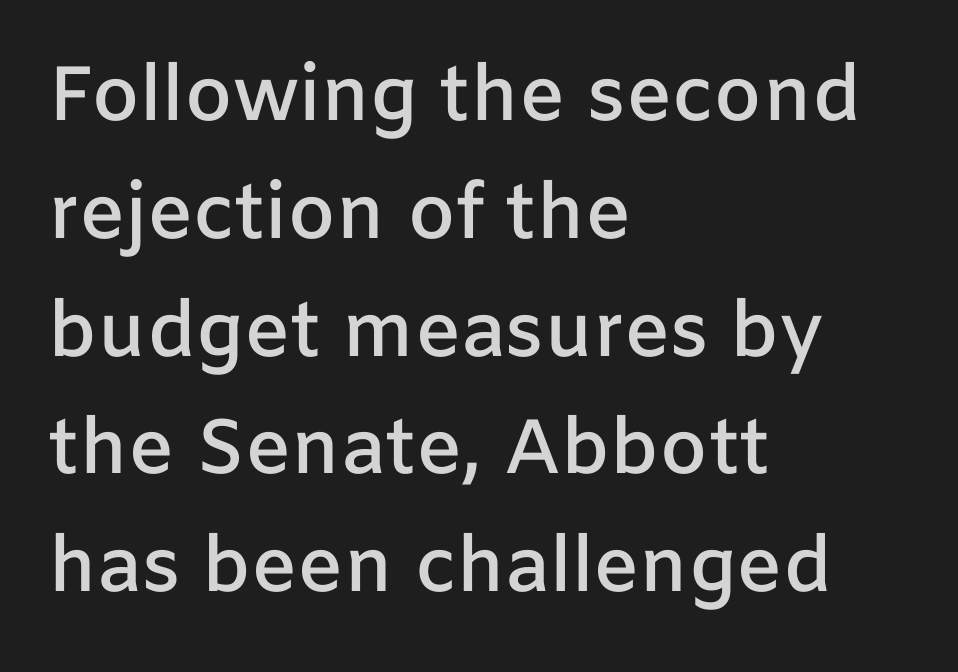
{"serif": "no", "italic": "no", "bold": "semi", "weight": "semibold", "width": "normal", "stroke_contrast": "low", "x_height": "medium", "monospaced": "no", "underline": "no", "align": "left", "line_spacing": "normal", "line_spacing_ratio": 1.53, "letter_spacing": "normal", "letter_spacing_em": 0.0, "glyph_px": 77}
